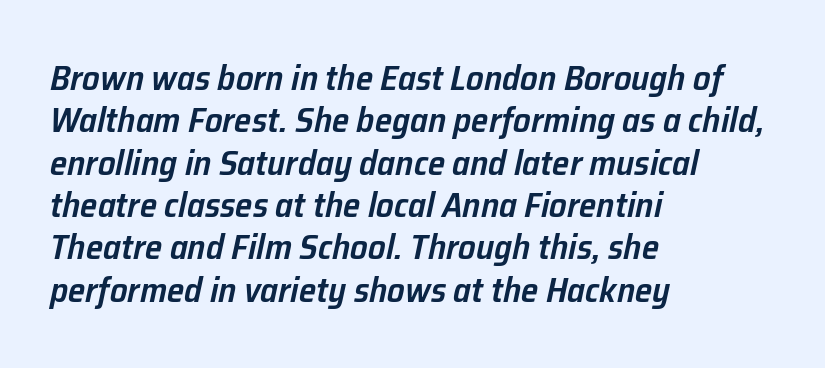
The setting favours the left margin, as ordinary paragraphs usually do. This sample uses plain, unmodified letter spacing. Check under the words: just untouched page. Emphasis by weight is partial: semibold. The rendering applies a slant to the glyphs.
